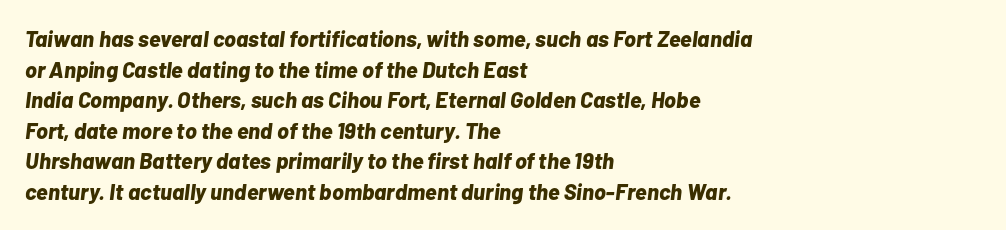
Q: Is the text bold? A: Yes.
Q: Is the text italic (slanted)? A: Yes, it leans right by about 7 degrees.
Q: Is the text underlined? A: No.
Q: How is the paragraph aligned? A: Left-aligned.
Q: Is the spacing between letters normal or unusually wide? A: Normal.
Q: Is the spacing between lines tight, normal or loose? A: Normal.
